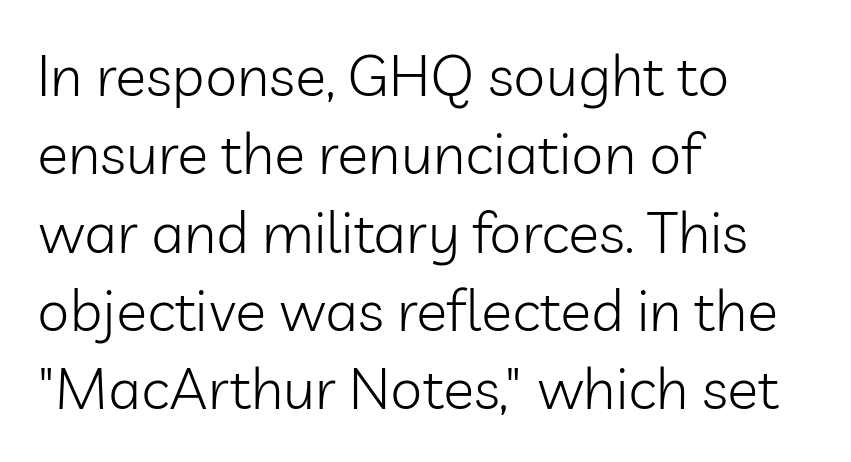
Spacing verdict: proportional, widths tailored to each character. Unbolded letterforms with no extra heft. The line texture is even and compact thanks to regular tracking. Each line starts at the same left margin while the right side varies.
